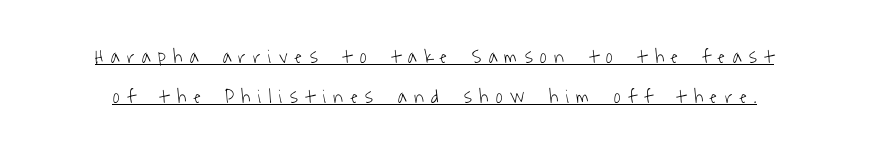
The gaps between neighbouring characters are conspicuously large. These lines stand farther apart than default settings would place them. Vertical stems look standard width or narrower in stroke. Check the space under the baseline: a stroke is drawn there.
